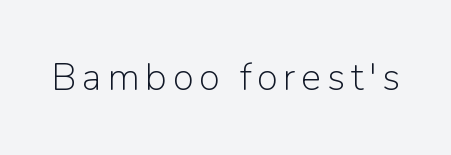
The image shows 38 px light sans-serif type, upright; set not underlined; low stroke contrast and a medium x-height.
